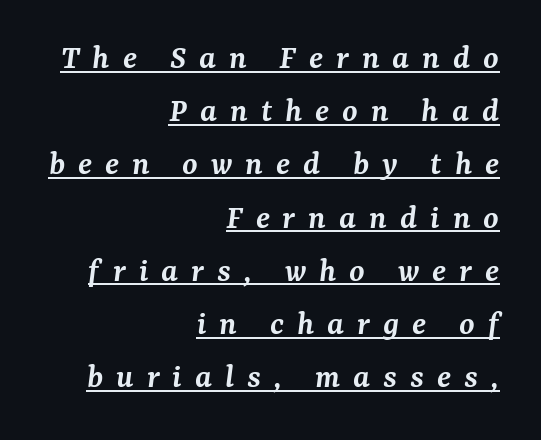
{"serif": "yes", "italic": "yes", "lean": "right", "slant_degrees": 7, "bold": "semi", "weight": "semibold", "width": "normal", "stroke_contrast": "medium", "x_height": "medium", "monospaced": "no", "underline": "yes", "align": "right", "line_spacing": "normal", "line_spacing_ratio": 1.52, "letter_spacing": "wide", "letter_spacing_em": 0.37, "glyph_px": 35}
